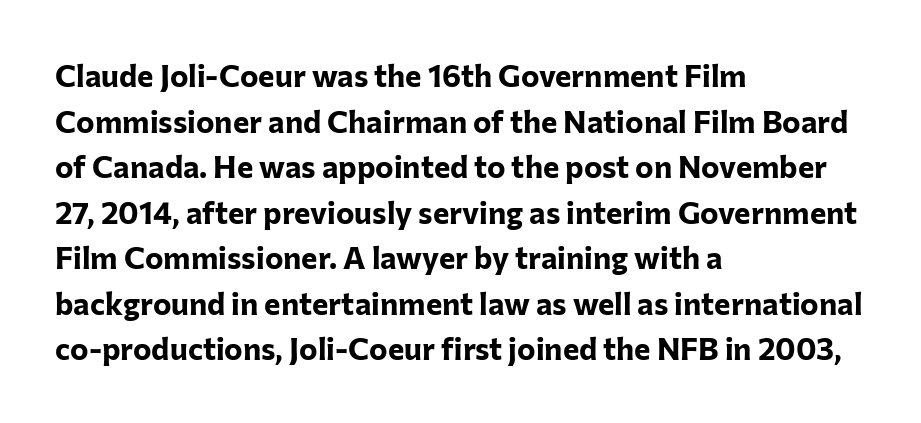
The font family rendered here belongs to the sans-serif group. The tracking reads as untouched default to a designer's eye. The specimen reads as upright at a glance. A normal amount of white space separates one row of letters from the next. The baseline area is clear. The lines are quadded left.
